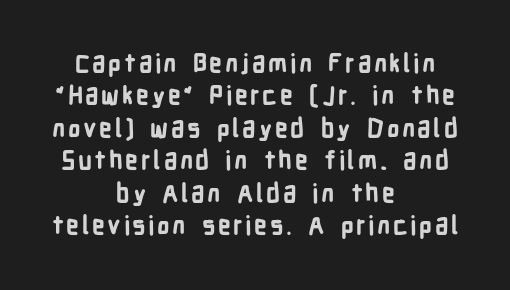
Interline gaps are of average width in this sample. Beneath every word, the page is bare. This is roman type, the default non-slanted kind. The paragraph shown floats in the horizontal middle. Weight: bold.
